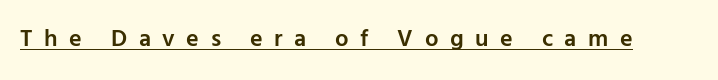
The image shows 24 px text type, upright; set unusually wide letter spacing (+0.48 em), underlined.
